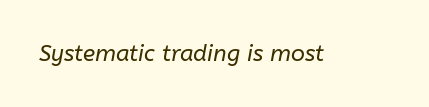
This reads as an unemphasized weight, regular at the heaviest. Unmarked baselines from the first word to the last. Compared with typical body copy, the letter spacing here is the same. Characters are canted at an angle relative to the baseline's perpendicular.
